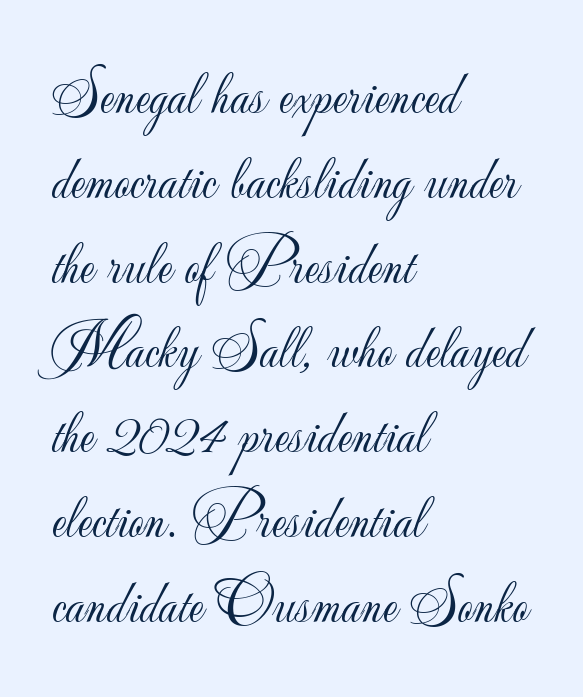
Descenders are the only things crossing below the line. Tracking value appears to be zero — textbook default spacing. On a weight scale, this lands at 450 or below. Do the characters align in a grid? No, the font is proportional. Leading: standard.
